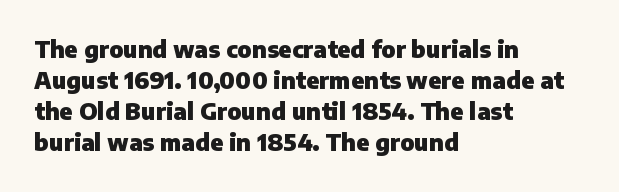
{"italic": "no", "bold": "yes", "underline": "no", "align": "left", "line_spacing": "normal", "line_spacing_ratio": 1.35, "letter_spacing": "normal", "letter_spacing_em": 0.0, "glyph_px": 23}
